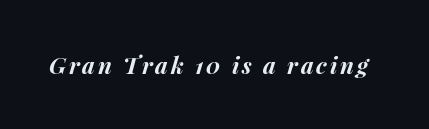
The image shows 23 px bold type, italic (leaning right); set not underlined.
